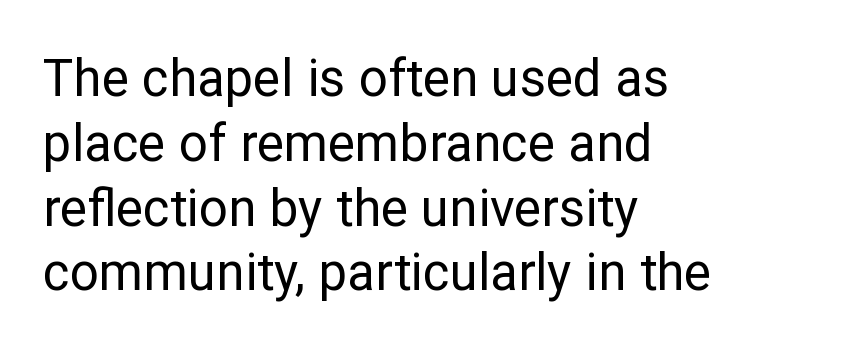
Q: Is the text bold? A: No.
Q: Is the text italic (slanted)? A: No, it is upright.
Q: Is the typeface a serif or a sans-serif typeface? A: Sans-serif.
Q: Is the text underlined? A: No.
Q: How is the paragraph aligned? A: Left-aligned.
Q: Is the spacing between letters normal or unusually wide? A: Normal.
Q: Is the spacing between lines tight, normal or loose? A: Normal.
Q: Width (condensed, normal, or wide)? A: Normal.
Q: Stroke contrast? A: Low.
Q: x-height? A: Medium.
Q: Monospaced? A: No.
